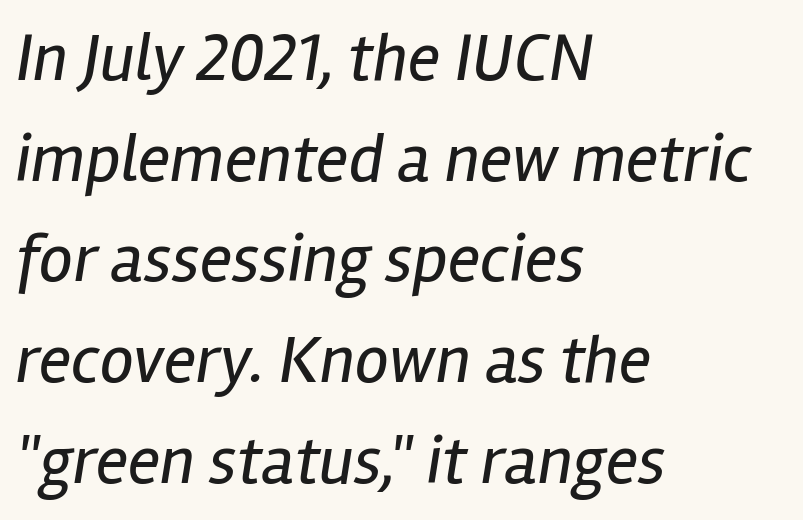
{"italic": "yes", "lean": "right", "slant_degrees": 12, "bold": "no", "weight": "regular", "width": "condensed", "stroke_contrast": "low", "x_height": "medium", "monospaced": "no", "underline": "no", "align": "left", "line_spacing": "normal", "line_spacing_ratio": 1.48, "letter_spacing": "normal", "letter_spacing_em": 0.0, "glyph_px": 68}
